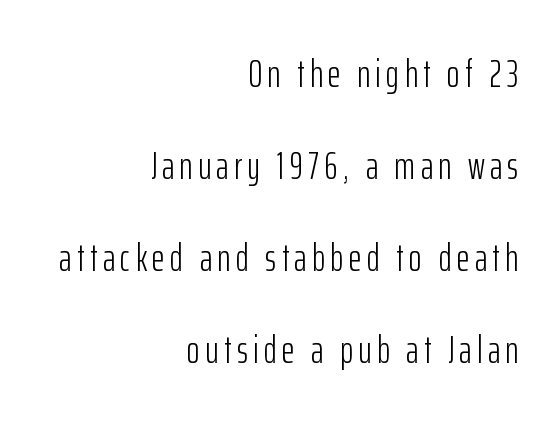
Q: Is the text bold? A: No.
Q: Is the text italic (slanted)? A: No, it is upright.
Q: Is the typeface a serif or a sans-serif typeface? A: Sans-serif.
Q: Is the text underlined? A: No.
Q: How is the paragraph aligned? A: Right-aligned.
Q: Is the spacing between lines tight, normal or loose? A: Loose.
Q: Width (condensed, normal, or wide)? A: Condensed.
Q: Stroke contrast? A: Low.
Q: x-height? A: Medium.
Q: Monospaced? A: No.
